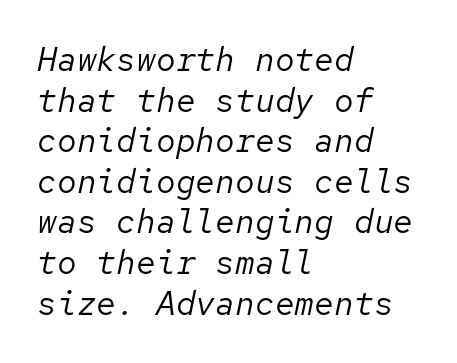
Q: Is the text bold? A: No.
Q: Is the text italic (slanted)? A: Yes, it leans right by about 12 degrees.
Q: Is the text underlined? A: No.
Q: How is the paragraph aligned? A: Left-aligned.
Q: Is the spacing between letters normal or unusually wide? A: Normal.
Q: Width (condensed, normal, or wide)? A: Normal.
Q: Stroke contrast? A: Low.
Q: x-height? A: Medium.
Q: Monospaced? A: Yes.
